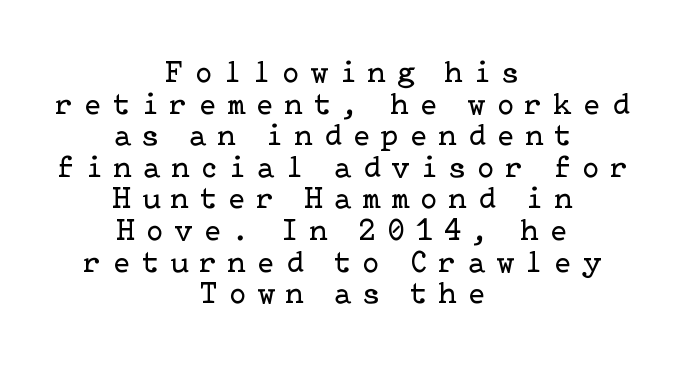
Serifs: yes, visible at the terminals of the letterforms. If you folded the block vertically in half, each line would mirror itself in length. Underline: absent. Notice how descenders almost collide with the ascenders below — that's tight leading.
